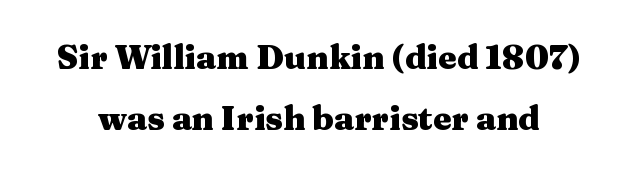
The image shows 33 px heavy, wide serif type, upright; set line spacing 1.85x, normal letter spacing, not underlined; medium stroke contrast and a medium x-height.
